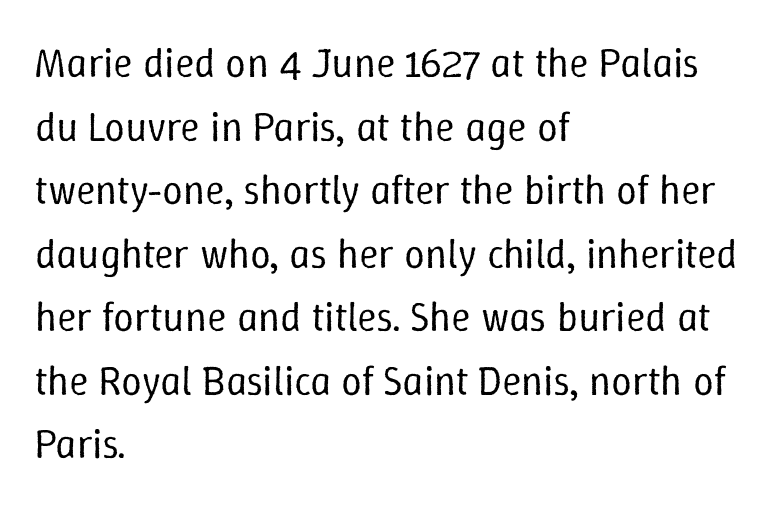
{"italic": "no", "bold": "no", "weight": "regular", "width": "normal", "stroke_contrast": "low", "x_height": "medium", "monospaced": "no", "underline": "no", "align": "left", "line_spacing": "normal", "line_spacing_ratio": 1.55, "letter_spacing": "normal", "letter_spacing_em": 0.0, "glyph_px": 41}
